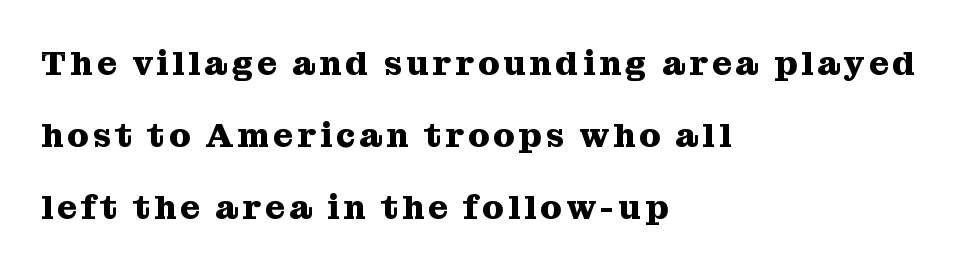
Old-style or modern, the face here clearly has serifs. Leading is clearly above the norm, producing a sparse column. Typeset ragged right — the left edge is the straight one. This rendering features lettering with no underline.
